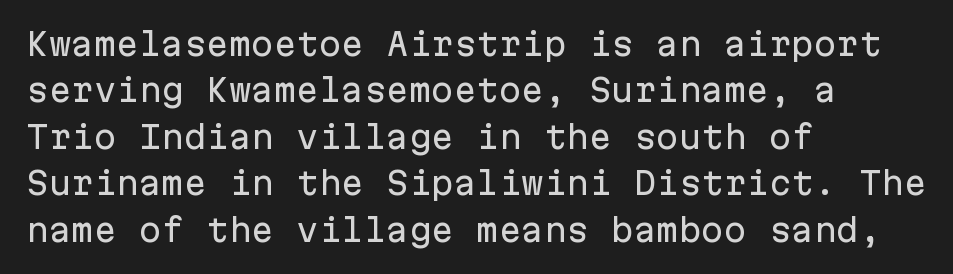
Is the letter spacing exaggerated? No — it looks like the ordinary default. Designer's note — italics off, roman on. Each letter's strokes conclude bluntly, with no projecting serifs. The rows are spaced the way most documents space them. Looks like terminal output: every glyph gets an equal slot. Words float on clear page, feet unadorned.
